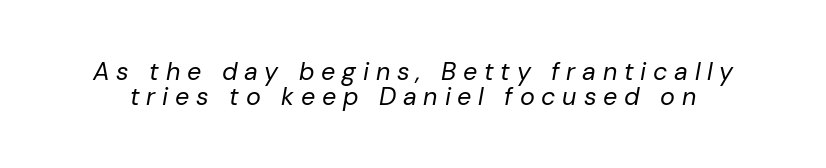
Q: Is the text bold? A: No.
Q: Is the text italic (slanted)? A: Yes, it leans right by about 10 degrees.
Q: Is the text underlined? A: No.
Q: Is the spacing between letters normal or unusually wide? A: Unusually wide.
Q: Is the spacing between lines tight, normal or loose? A: Tight.
